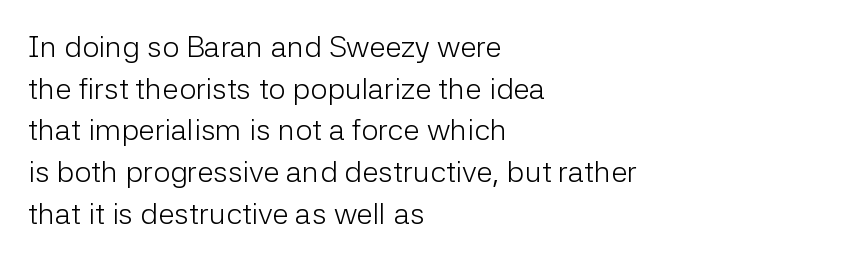
Q: Is the text bold? A: No.
Q: Is the text italic (slanted)? A: No, it is upright.
Q: Is the typeface a serif or a sans-serif typeface? A: Sans-serif.
Q: Is the text underlined? A: No.
Q: How is the paragraph aligned? A: Left-aligned.
Q: Is the spacing between letters normal or unusually wide? A: Normal.
Q: Is the spacing between lines tight, normal or loose? A: Normal.
Q: Width (condensed, normal, or wide)? A: Normal.
Q: Stroke contrast? A: Low.
Q: x-height? A: Medium.
Q: Monospaced? A: No.
